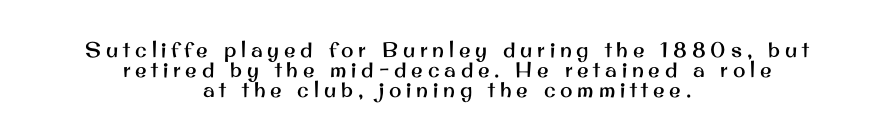
If you drew a line through each stem, it would be perfectly vertical. This sample uses expanded letter spacing, leaving extra air between glyphs. Only glyphs here, with clear space below each row. Leftover space on each line is divided equally before and after the words.
